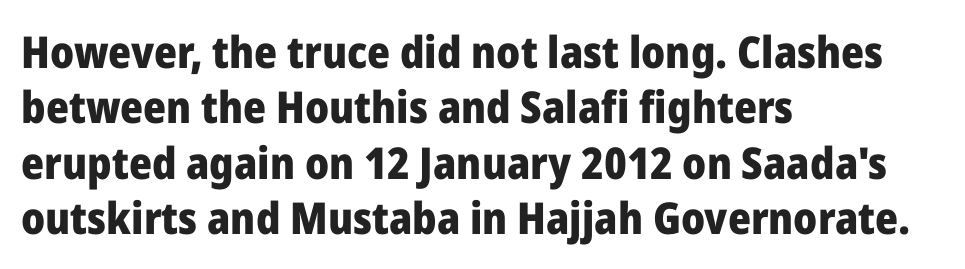
The rag falls on the right side of this text block. Standard letterfit; no display-style spreading of the glyphs. Upright lettering throughout. Is this a fixed-width face? No — the glyphs have proportional, varying widths.
